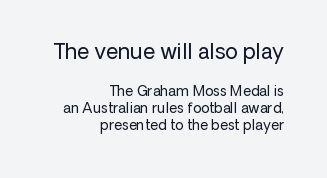
The image shows 21 px text type, upright; set right-aligned, line spacing 1.21x, normal letter spacing, not underlined; the first (top) block is 1.5x larger.
